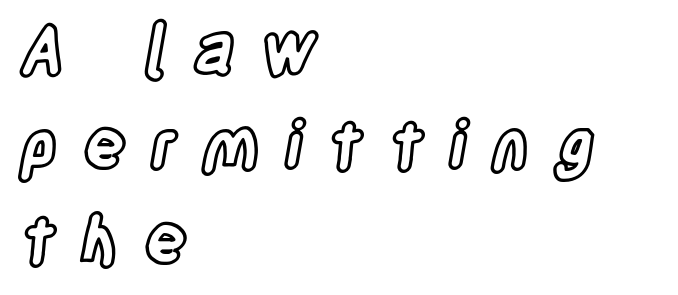
The image shows 66 px condensed type; set left-aligned, normal line spacing (1.45x), unusually wide letter spacing (+0.38 em), not underlined; a large x-height.
